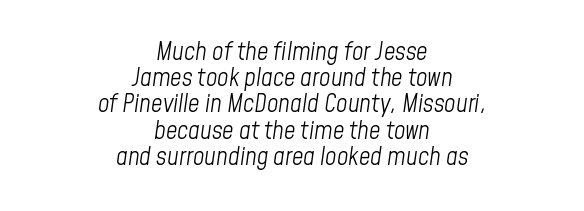
The image shows 25 px text type, italic (leaning right); set centered, tight line spacing (1.05x), normal letter spacing, not underlined.
